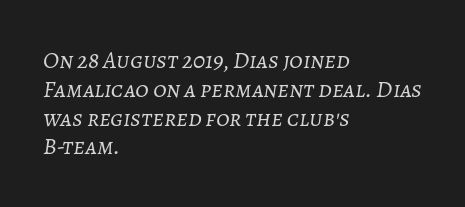
A typesetter would call this zero additional tracking. The compositor pushed each line to the left boundary. The weight would be labelled regular, book, light, or lighter still. Slant detected: the letters are inclined.
